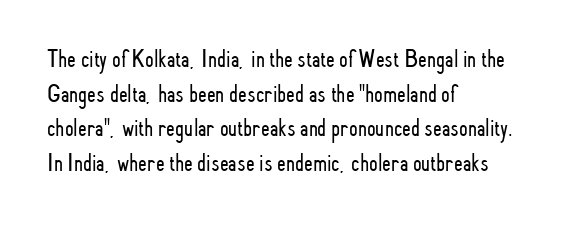
The image shows 25 px text type, upright; set left-aligned, normal line spacing (1.39x), normal letter spacing, not underlined.
